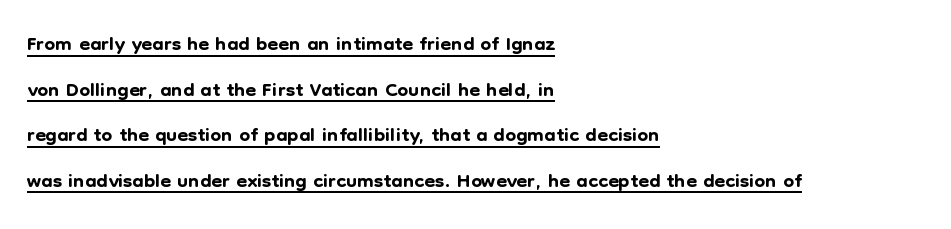
The image shows 31 px sans-serif type, upright; set left-aligned, normal line spacing (1.47x), normal letter spacing, underlined; low stroke contrast and a medium x-height.
